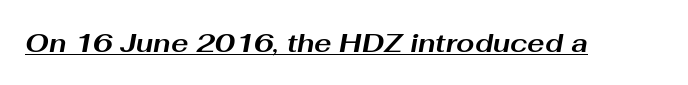
Q: Is the text bold? A: Yes.
Q: Is the text italic (slanted)? A: Yes, it leans right by about 10 degrees.
Q: Is the text underlined? A: Yes.
Q: Is the spacing between letters normal or unusually wide? A: Normal.
